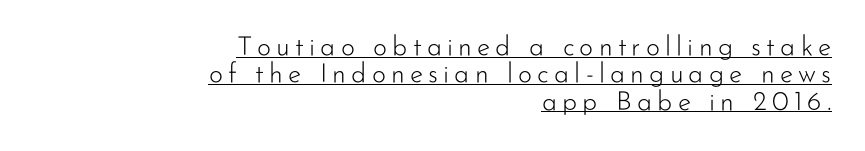
Q: Is the text bold? A: No.
Q: Is the text italic (slanted)? A: No, it is upright.
Q: Is the text underlined? A: Yes.
Q: How is the paragraph aligned? A: Right-aligned.
Q: Is the spacing between lines tight, normal or loose? A: Tight.
